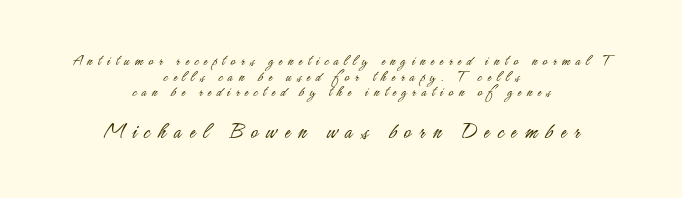
The image shows 24 px text type; set centered, tight line spacing (0.97x), unusually wide letter spacing (+0.33 em), not underlined; the second (bottom) block is 1.5x larger.
